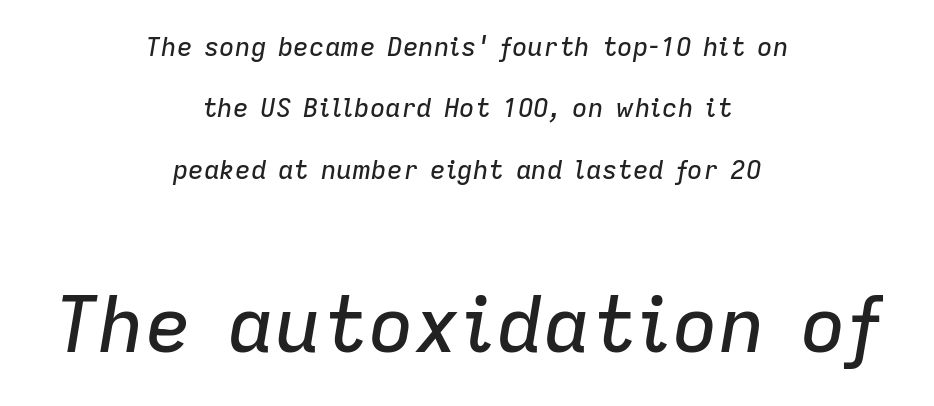
The image shows 78 px text type, italic (leaning right); set centered, loose line spacing (2.36x), normal letter spacing, not underlined; the second (bottom) block is 3.0x larger; low stroke contrast and a medium x-height.
